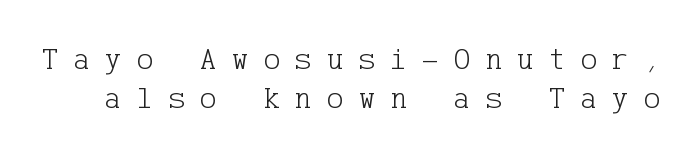
{"serif": "yes", "italic": "no", "bold": "no", "weight": "light", "width": "normal", "stroke_contrast": "low", "x_height": "medium", "underline": "no", "line_spacing_ratio": 1.22, "letter_spacing": "wide", "letter_spacing_em": 0.46, "glyph_px": 32}
